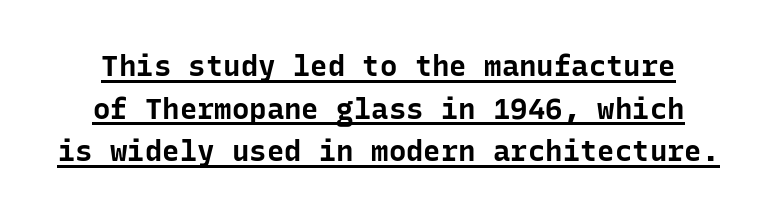
Q: Is the text bold? A: Yes.
Q: Is the text italic (slanted)? A: No, it is upright.
Q: Is the typeface a serif or a sans-serif typeface? A: Sans-serif.
Q: Is the text underlined? A: Yes.
Q: Is the spacing between letters normal or unusually wide? A: Normal.
Q: Is the spacing between lines tight, normal or loose? A: Normal.
Q: Width (condensed, normal, or wide)? A: Normal.
Q: Stroke contrast? A: Low.
Q: x-height? A: Medium.
Q: Monospaced? A: Yes.
